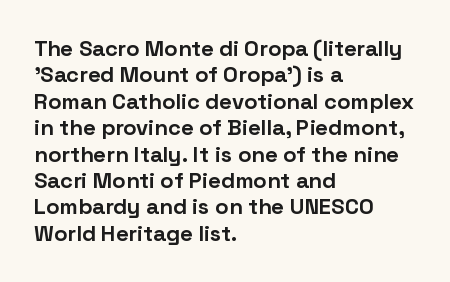
Stroke thickness is high; the sample reads as a true bold. Underline: absent. The horizontal fit of the characters is conventional and even. Do the letters lean? They stand straight. Horizontal alignment here is leftward, the default for most running prose.
